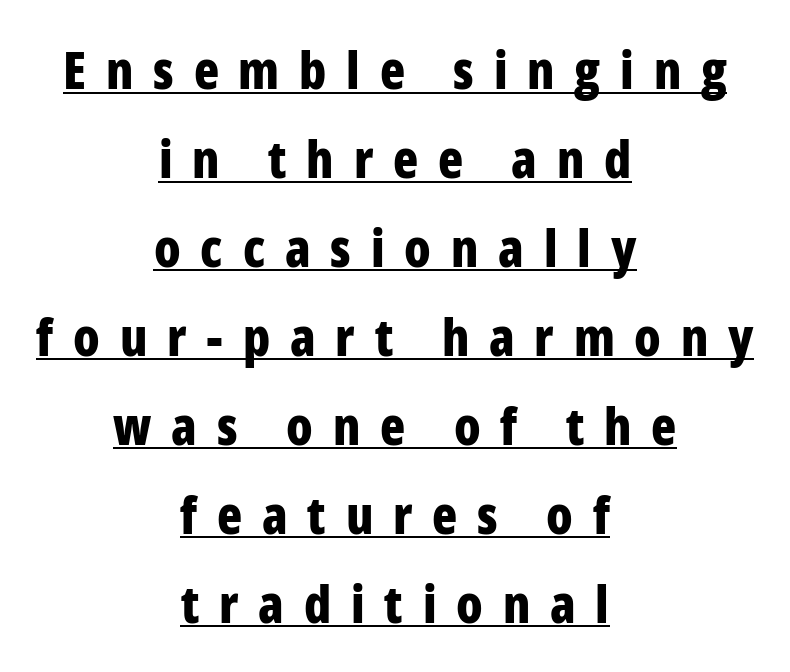
The image shows 52 px bold, condensed sans-serif type, upright; set centered, line spacing 1.71x, unusually wide letter spacing (+0.38 em), underlined; low stroke contrast and a medium x-height.
